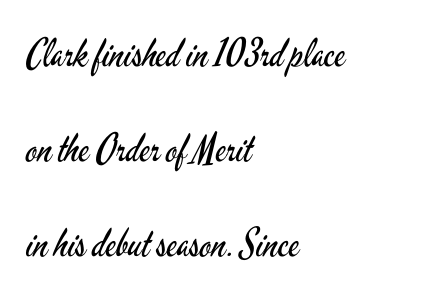
Q: Is the text bold? A: No.
Q: Is the text italic (slanted)? A: Yes.
Q: Is the typeface a serif or a sans-serif typeface? A: Sans-serif.
Q: Is the text underlined? A: No.
Q: How is the paragraph aligned? A: Left-aligned.
Q: Is the spacing between letters normal or unusually wide? A: Normal.
Q: Is the spacing between lines tight, normal or loose? A: Loose.
Q: Width (condensed, normal, or wide)? A: Condensed.
Q: Stroke contrast? A: Low.
Q: x-height? A: Small.
Q: Monospaced? A: No.
